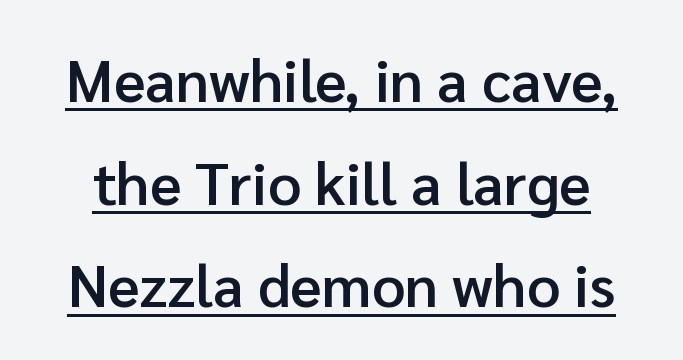
Tall strokes in this sample are plumb rather than angled. The gaps between neighbouring characters are ordinary and unremarkable. The passage shown is typed in a proportional face where columns would drift. Honestly, the underline is the first thing you notice here.
